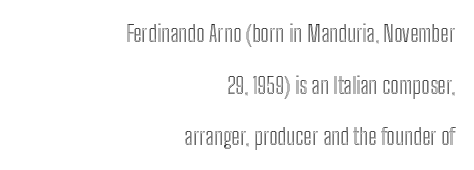
Q: Is the text italic (slanted)? A: No, it is upright.
Q: Is the text underlined? A: No.
Q: How is the paragraph aligned? A: Right-aligned.
Q: Is the spacing between letters normal or unusually wide? A: Normal.
Q: Is the spacing between lines tight, normal or loose? A: Loose.
